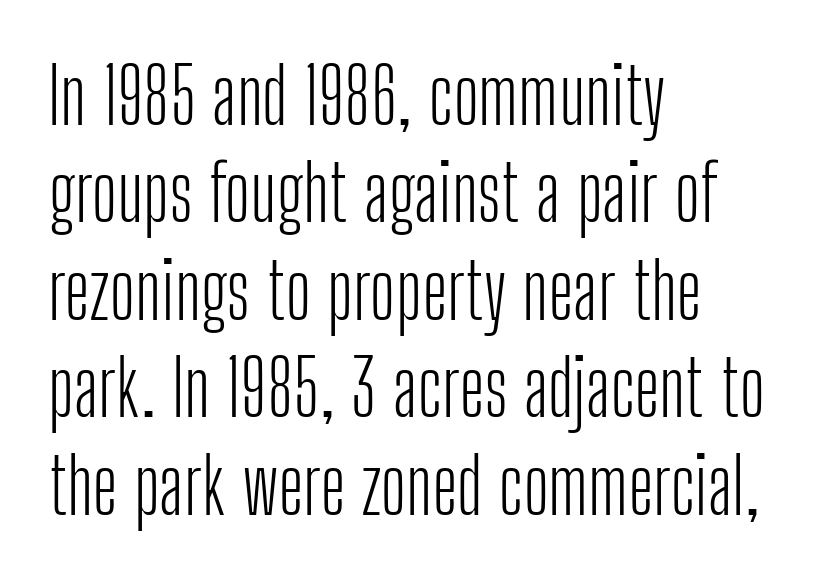
The image shows 78 px light, condensed sans-serif type, upright; set left-aligned, normal line spacing (1.25x), normal letter spacing, not underlined; low stroke contrast and a medium x-height.
